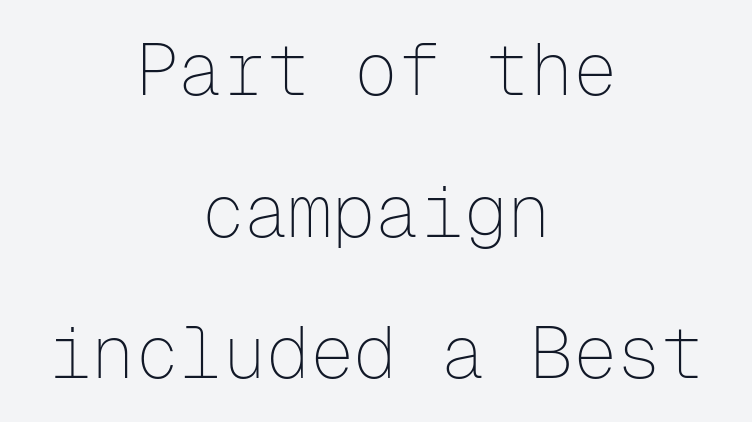
Caption: multi-line text, centered on the measure. Each letter, wide or thin by design, is forced into the same width here. The characters are drawn with everyday or finer stroke widths. This rendering features lettering with no underline.
